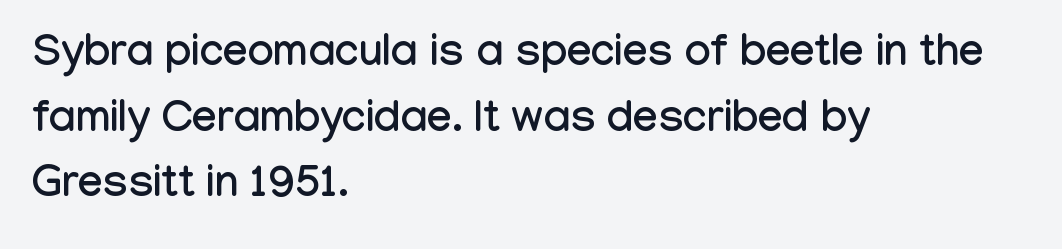
Q: Is the text italic (slanted)? A: No, it is upright.
Q: Is the typeface a serif or a sans-serif typeface? A: Sans-serif.
Q: Is the text underlined? A: No.
Q: How is the paragraph aligned? A: Left-aligned.
Q: Is the spacing between letters normal or unusually wide? A: Normal.
Q: Is the spacing between lines tight, normal or loose? A: Normal.
Q: Width (condensed, normal, or wide)? A: Condensed.
Q: Stroke contrast? A: Low.
Q: x-height? A: Medium.
Q: Monospaced? A: No.
